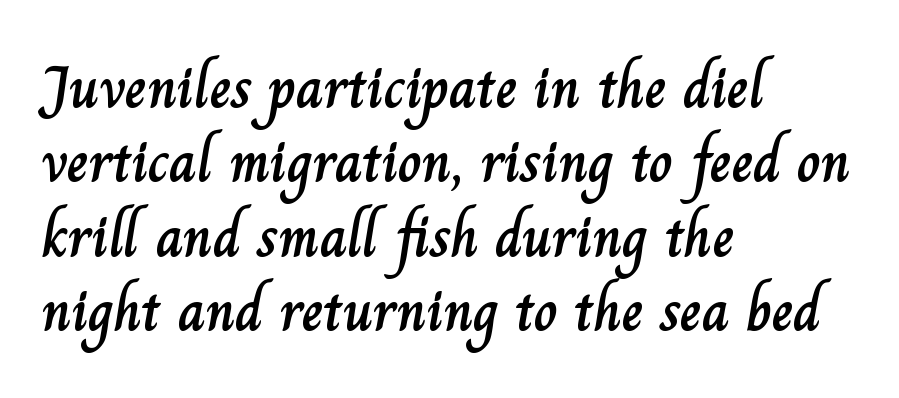
The image shows 59 px text type; set left-aligned, normal line spacing (1.26x), normal letter spacing, not underlined; low stroke contrast and a small x-height.
